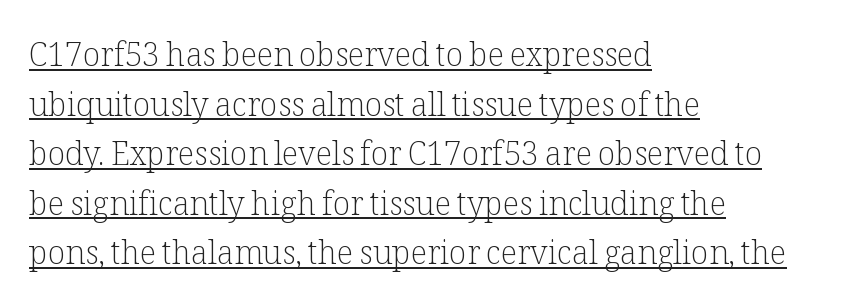
{"serif": "yes", "italic": "no", "bold": "no", "weight": "light", "width": "normal", "stroke_contrast": "low", "x_height": "medium", "monospaced": "no", "underline": "yes", "align": "left", "line_spacing": "normal", "line_spacing_ratio": 1.55, "letter_spacing": "normal", "letter_spacing_em": 0.0, "glyph_px": 32}
